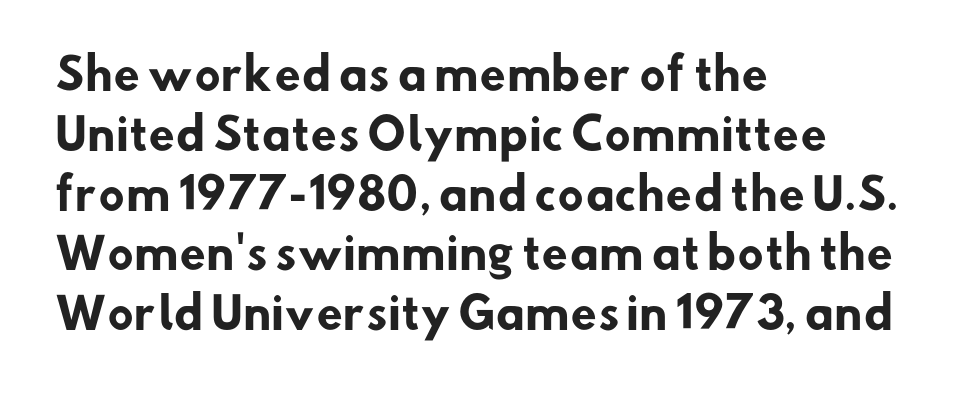
Caption: standard tracking, unaltered. If you measured baseline to baseline, you'd find a middling distance. Every row of glyphs begins at an identical x-position on the left. Stroke terminals: plain, sans-serif.
